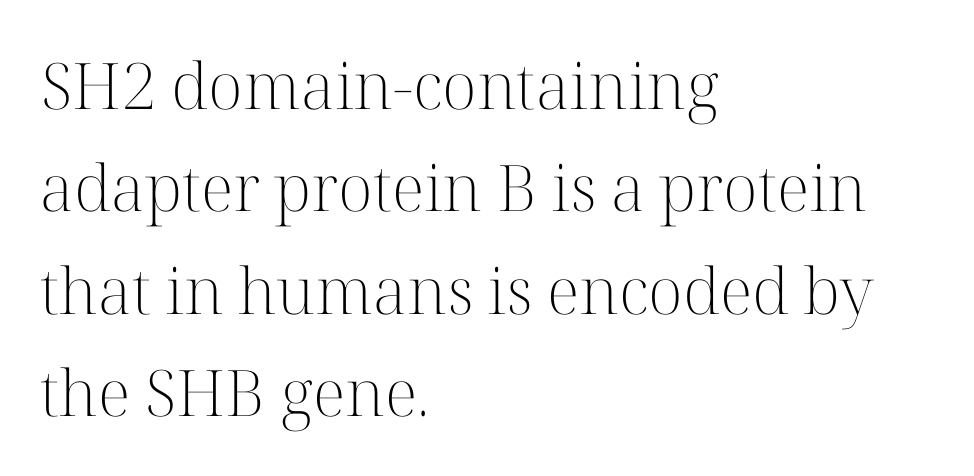
Q: Is the text bold? A: No.
Q: Is the text italic (slanted)? A: No, it is upright.
Q: Is the typeface a serif or a sans-serif typeface? A: Serif.
Q: Is the text underlined? A: No.
Q: How is the paragraph aligned? A: Left-aligned.
Q: Is the spacing between letters normal or unusually wide? A: Normal.
Q: Is the spacing between lines tight, normal or loose? A: Normal.
Q: Width (condensed, normal, or wide)? A: Normal.
Q: Stroke contrast? A: High.
Q: x-height? A: Medium.
Q: Monospaced? A: No.
